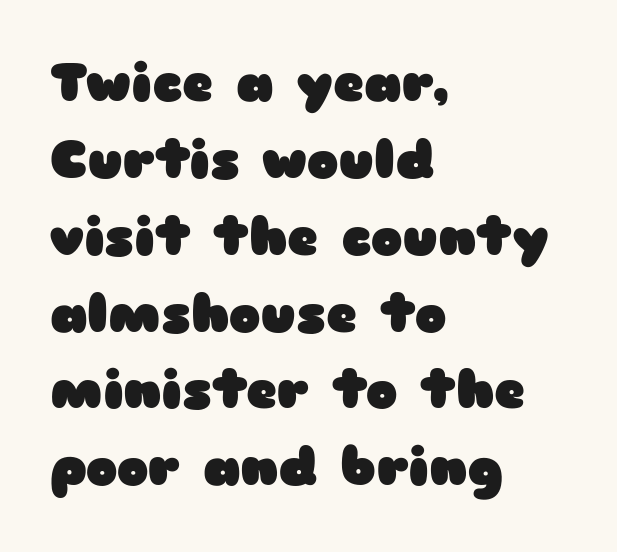
The image shows 53 px heavy, wide sans-serif type, upright; set left-aligned, normal line spacing (1.45x), normal letter spacing, not underlined; low stroke contrast and a medium x-height.
